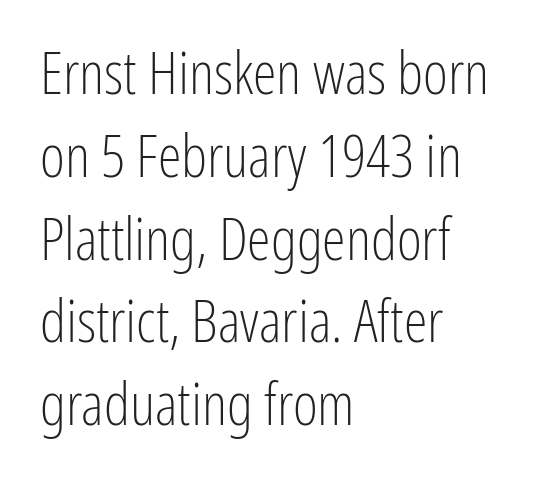
Q: Is the text bold? A: No.
Q: Is the text italic (slanted)? A: No, it is upright.
Q: Is the typeface a serif or a sans-serif typeface? A: Sans-serif.
Q: Is the text underlined? A: No.
Q: How is the paragraph aligned? A: Left-aligned.
Q: Is the spacing between letters normal or unusually wide? A: Normal.
Q: Is the spacing between lines tight, normal or loose? A: Normal.
Q: Width (condensed, normal, or wide)? A: Condensed.
Q: Stroke contrast? A: Low.
Q: x-height? A: Medium.
Q: Monospaced? A: No.
